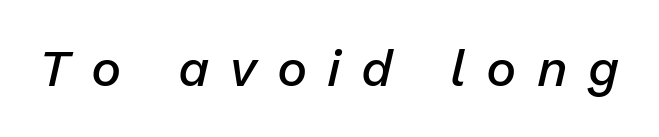
Q: Is the text bold? A: Semi-bold.
Q: Is the text italic (slanted)? A: Yes, it leans right by about 13 degrees.
Q: Is the text underlined? A: No.
Q: Is the spacing between letters normal or unusually wide? A: Unusually wide.
Q: Width (condensed, normal, or wide)? A: Normal.
Q: Stroke contrast? A: Low.
Q: x-height? A: Medium.
Q: Monospaced? A: No.
